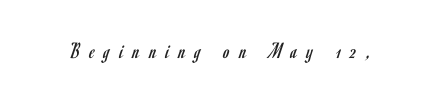
The font sits on the lighter half of the weight spectrum, regular included. No word sits above an underline. Someone cranked the tracking dial way up on this one.
